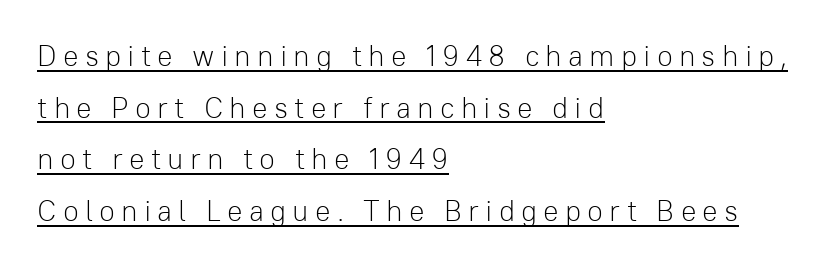
{"serif": "no", "italic": "no", "bold": "no", "weight": "light", "width": "normal", "stroke_contrast": "low", "x_height": "medium", "monospaced": "no", "underline": "yes", "align": "left", "line_spacing_ratio": 1.78, "letter_spacing": "wide", "letter_spacing_em": 0.21, "glyph_px": 29}
